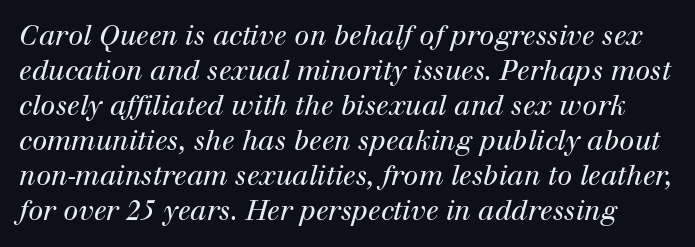
{"italic": "yes", "lean": "right", "slant_degrees": 12, "bold": "no", "underline": "no", "line_spacing": "normal", "line_spacing_ratio": 1.3, "letter_spacing": "normal", "letter_spacing_em": 0.0, "glyph_px": 27}
